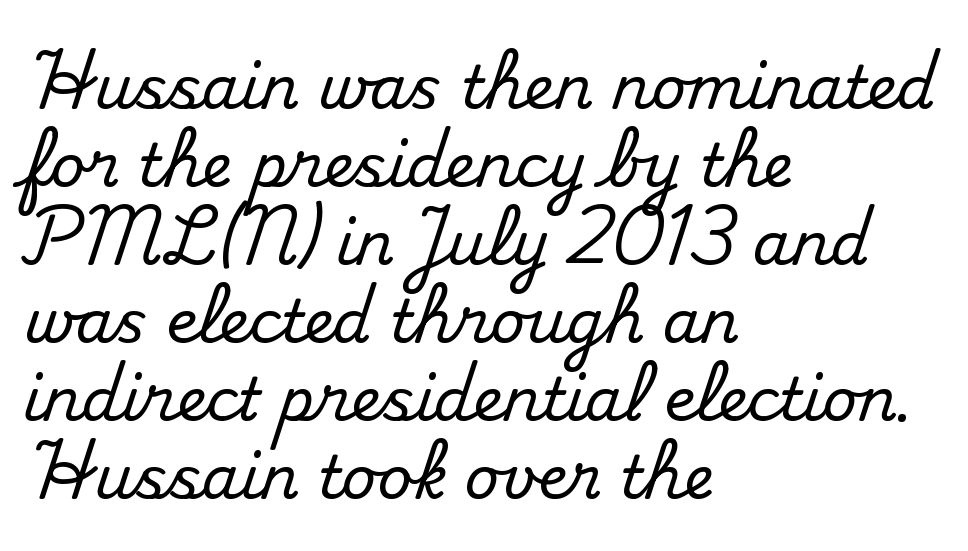
{"serif": "yes", "width": "normal", "stroke_contrast": "medium", "x_height": "small", "monospaced": "no", "underline": "no", "align": "left", "line_spacing": "normal", "line_spacing_ratio": 1.3, "letter_spacing": "normal", "letter_spacing_em": 0.0, "glyph_px": 60}
